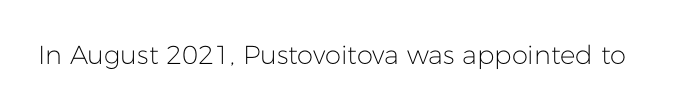
The image shows 26 px text type, upright; set normal letter spacing, not underlined.
